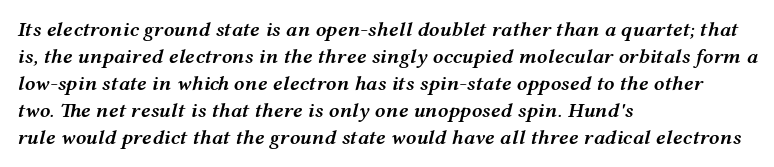
Compared with a centered layout, this one pins lines to the left instead. The lettering tilts uniformly, giving the passage an italic look. Reading down the column, the eye jumps a familiar distance to each next line. Students, note that the glyphs here touch the page at normal intervals.
